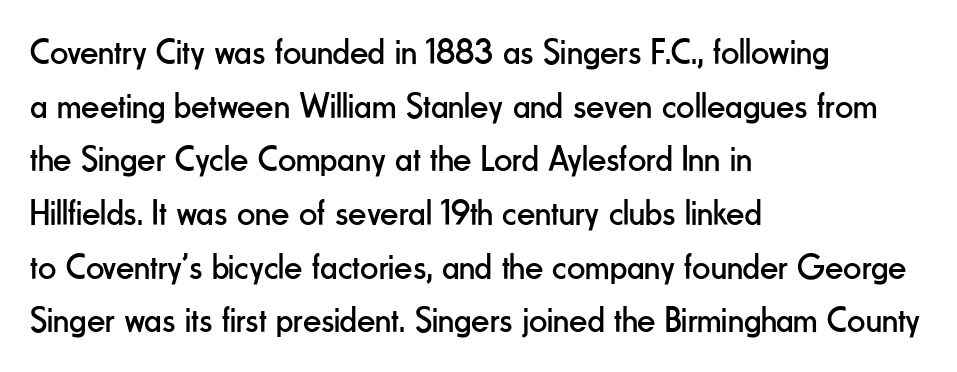
Observe the ordinary spacing: letters are neighbours, not strangers. The face used here is proportionally spaced, like ordinary book or web type. No extra ink here — the face is not bold. Rule under the text: the space is simply empty. Leading matches the norm, producing a regular column. This sample uses an upright cut, with every glyph sitting square on the baseline.
